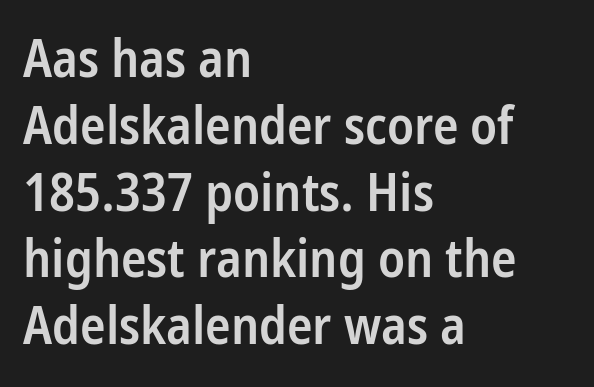
{"serif": "no", "italic": "no", "bold": "semi", "weight": "semibold", "width": "condensed", "stroke_contrast": "low", "x_height": "medium", "monospaced": "no", "underline": "no", "align": "left", "line_spacing": "normal", "line_spacing_ratio": 1.26, "letter_spacing": "normal", "letter_spacing_em": 0.0, "glyph_px": 53}
